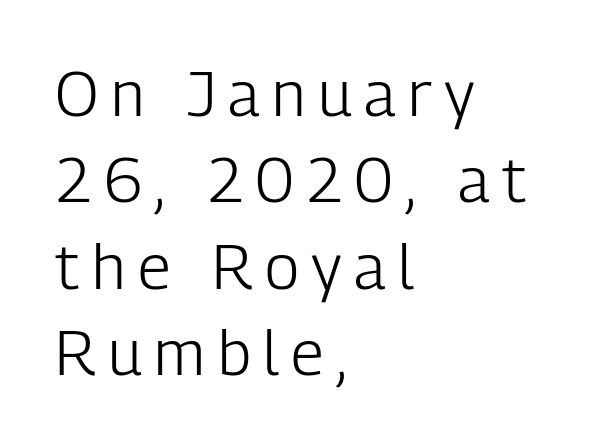
Glance below the letters and you will spot only blank space. Horizontally, the lines are justified to the leading edge only. Designer's note — italics off, roman on. Horizontal bands of white between lines are of average thickness. A typesetter would label this face a sans.
